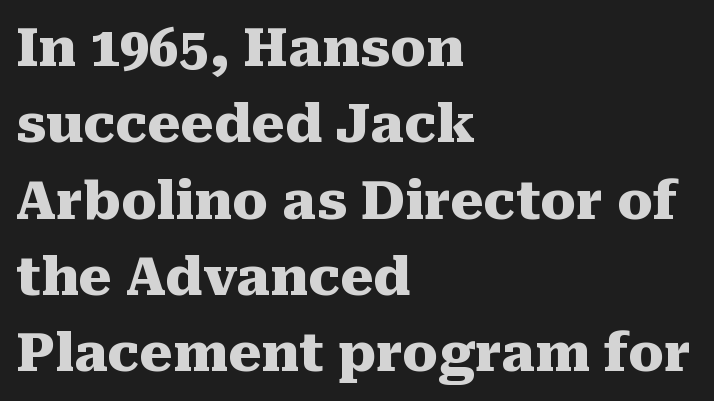
Whoever set this chose a conventional vertical rhythm. On the weight axis this lands at bold, roughly 700. Classification — serif. Just letters on the line, the space beneath them empty. Nobody touched the tracking dial on this one.
